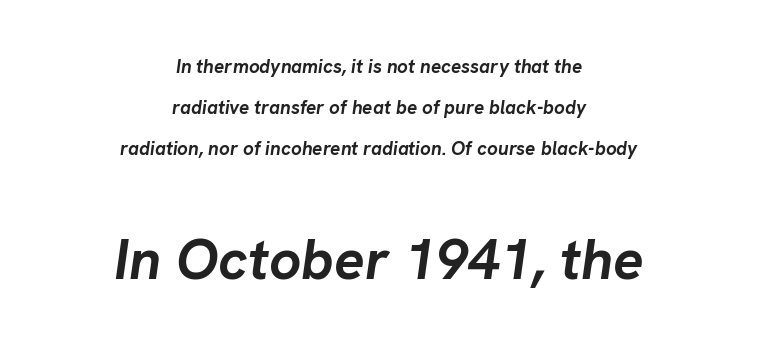
The image shows 57 px semibold type, italic (leaning right); set centered, loose line spacing (2.15x), normal letter spacing, not underlined; the second (bottom) block is 3.0x larger; low stroke contrast and a medium x-height.
